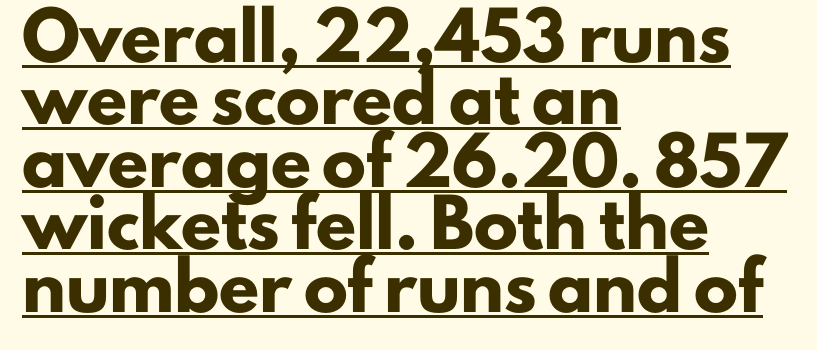
Every stem runs plumb, perpendicular to the baseline. The designer left line spacing at the default. Does the copy run flush right? No — it runs flush left. Its strokes are broad and dark, the hallmark of bold type.
